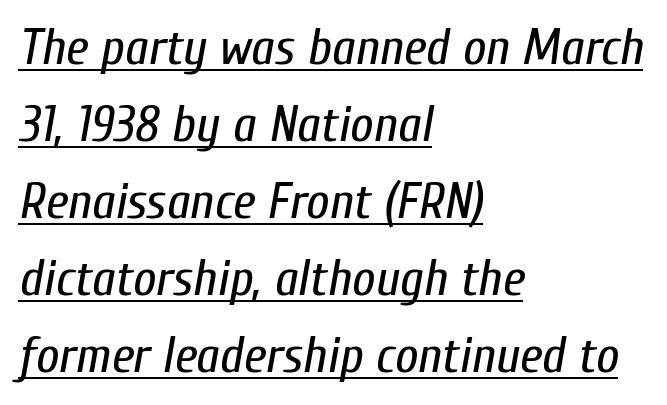
The image shows 51 px regular-weight, condensed type, italic (leaning right); set left-aligned, normal line spacing (1.51x), normal letter spacing, underlined; low stroke contrast and a medium x-height.
